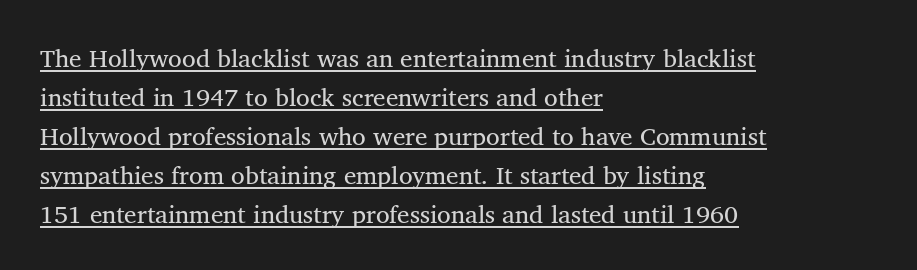
Letters have the restrained weight of plain body copy at most. In designer terms, the underline attribute is active on this setting. Compared with typical paragraphs, the rows here are spaced about the same. The typography opts for an upright posture over an oblique one.
